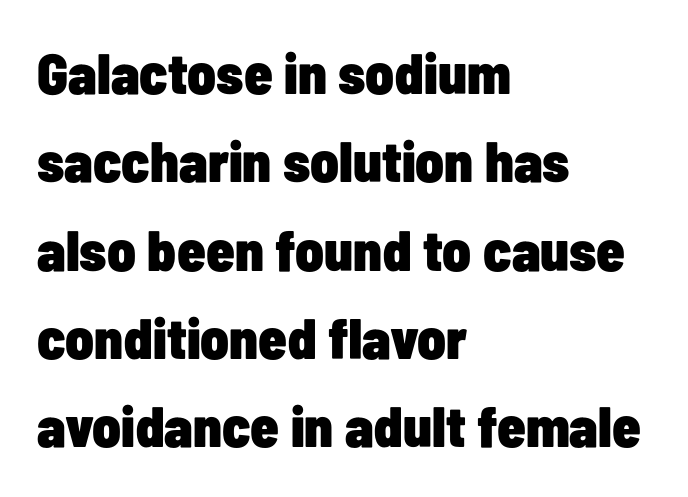
Q: Is the text bold? A: Yes.
Q: Is the text italic (slanted)? A: No, it is upright.
Q: Is the typeface a serif or a sans-serif typeface? A: Sans-serif.
Q: Is the text underlined? A: No.
Q: How is the paragraph aligned? A: Left-aligned.
Q: Is the spacing between letters normal or unusually wide? A: Normal.
Q: Is the spacing between lines tight, normal or loose? A: Normal.
Q: Width (condensed, normal, or wide)? A: Condensed.
Q: Stroke contrast? A: Low.
Q: x-height? A: Medium.
Q: Monospaced? A: No.
